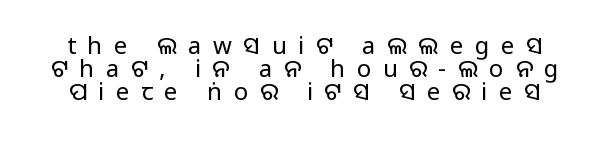
Cramped leading. Designer's note — italics off, roman on. How are the letters spaced? Widely, with obvious added tracking. Quick note: underline off.
